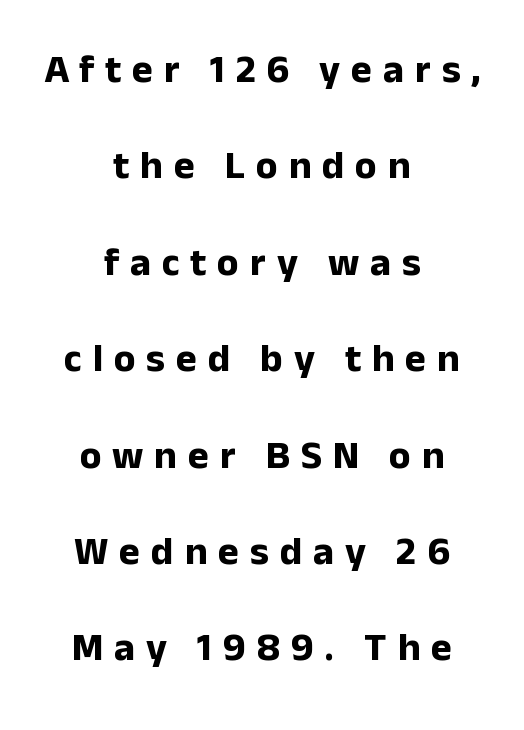
Letter spacing: wide. Leading: increased. Descenders are the only things crossing below the line. Italic? Not at all — the glyphs are vertical. Neither beginnings nor endings align; midpoints do. In terms of letterform style, serifs are entirely absent.
